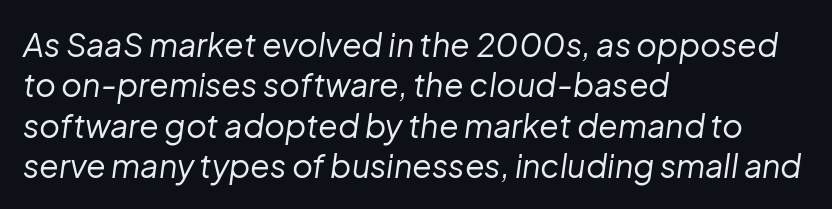
Q: Is the text bold? A: No.
Q: Is the text italic (slanted)? A: Yes, it leans right by about 8 degrees.
Q: Is the text underlined? A: No.
Q: How is the paragraph aligned? A: Left-aligned.
Q: Is the spacing between letters normal or unusually wide? A: Normal.
Q: Is the spacing between lines tight, normal or loose? A: Normal.
Q: Width (condensed, normal, or wide)? A: Normal.
Q: Stroke contrast? A: Low.
Q: x-height? A: Medium.
Q: Monospaced? A: No.
